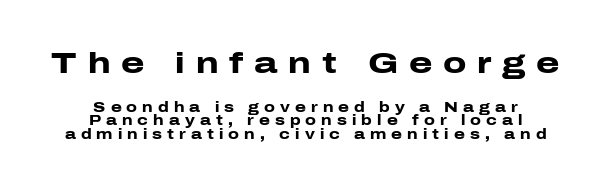
Of the two passages, the one on top uses the larger point size. A roman cut, with each character standing at attention. Baseline-to-baseline distance is barely more than the letter height. One-word summary of the alignment: center.
